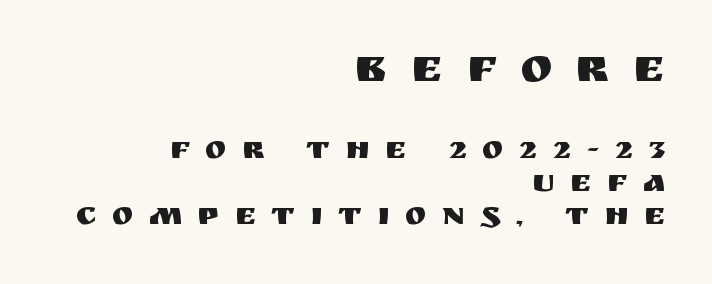
The lines in this sample share a right terminus and differ only in where they begin. Proportional: the letters do not fall into vertical columns. This sample uses a sans-serif face. Notice how descenders almost collide with the ascenders below — that's tight leading. Every character sits straight up, as roman type does.
